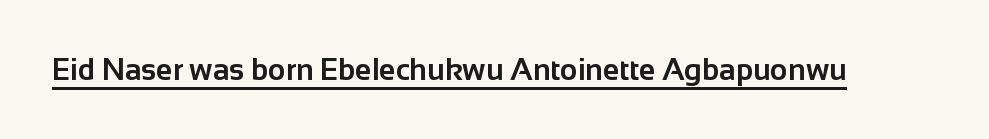
The image shows 30 px bold sans-serif type, upright; set normal letter spacing, underlined; low stroke contrast and a medium x-height.
